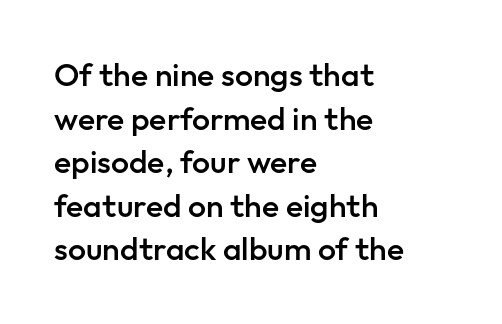
The image shows 32 px semibold sans-serif type, upright; set left-aligned, normal line spacing (1.36x), normal letter spacing, not underlined; low stroke contrast and a medium x-height.
